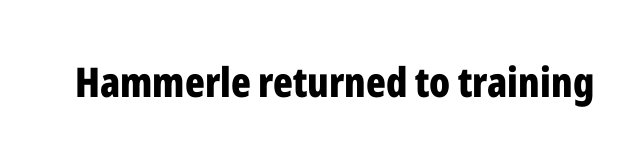
The image shows 41 px bold, condensed sans-serif type, upright; set normal letter spacing, not underlined; low stroke contrast and a medium x-height.
